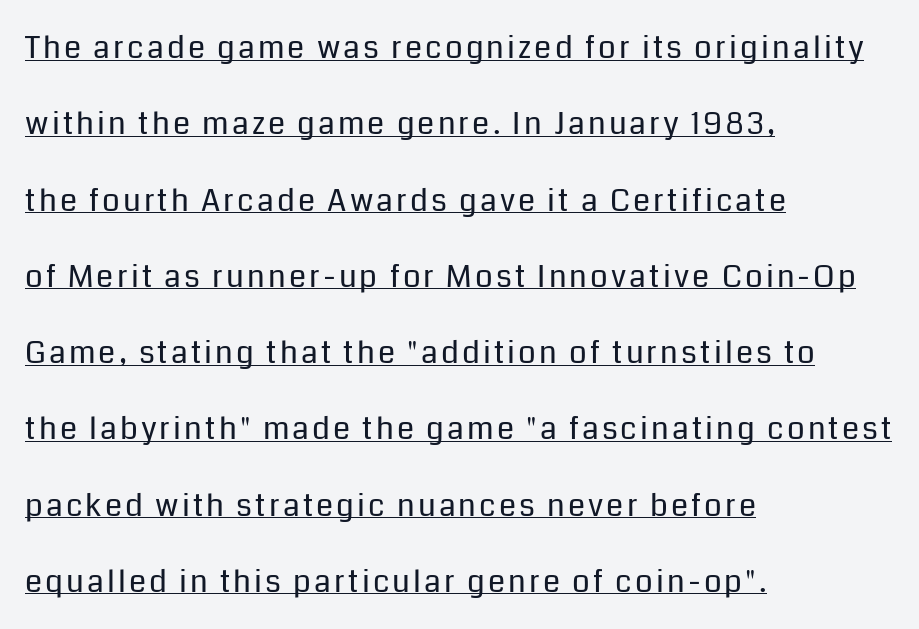
The weight would be labelled regular, book, light, or lighter still. Ascenders rise straight up at ninety degrees. Students, observe: this is what heavily led, spacious text looks like. A baseline rule has been typeset under these characters.
